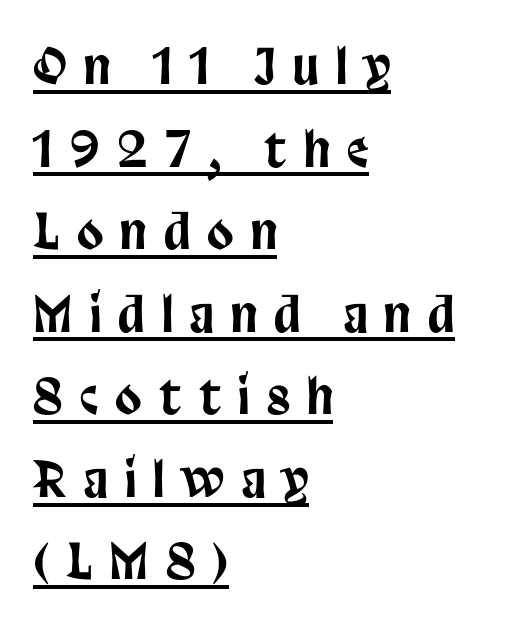
A typesetter would call this proportional, since set widths differ per character. Font category for this specimen: sans-serif. This rendering widens character spacing well past its baseline value. Horizontal alignment here is leftward, the default for most running prose.
